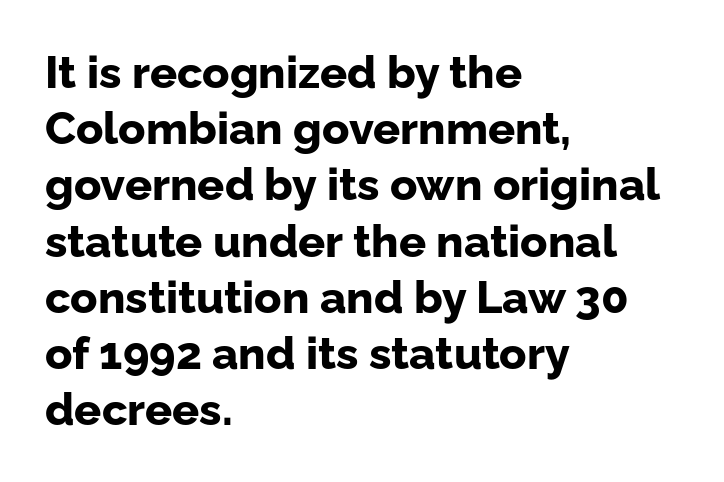
Anything drawn beneath the words? Only blank space. The line texture is even and compact thanks to regular tracking. Proportional: the letters do not fall into vertical columns. Plenty of ink on the page — the face is bold. The type sits square on the baseline with zero lean. Grotesque or geometric, the face here clearly has no serifs.
